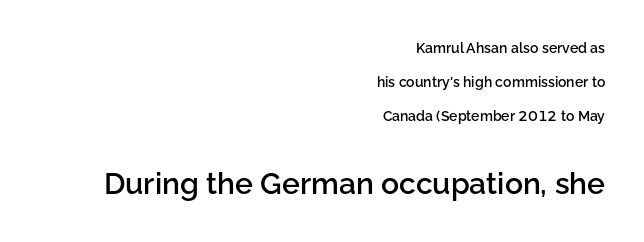
The image shows 30 px semibold sans-serif type, upright; set right-aligned, loose line spacing (2.44x), normal letter spacing, not underlined; the second (bottom) block is 2.14x larger; low stroke contrast and a medium x-height.
